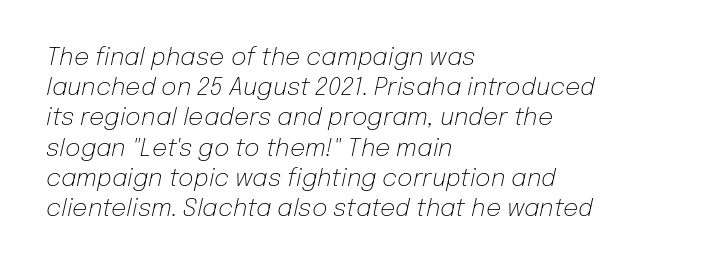
The space between consecutive lines is moderate. The typesetter chose a ragged-right arrangement here. Honestly, there is no underline to notice here at all. The glyphs look as if they've been sheared to an angle. Heaviness? Minimal to ordinary, like unemphasized prose. Between one letter and the next there's only the usual sliver of space.
